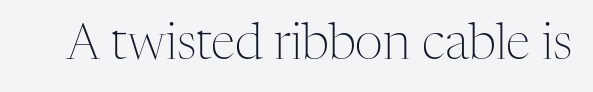
Q: Is the text bold? A: No.
Q: Is the text italic (slanted)? A: No, it is upright.
Q: Is the typeface a serif or a sans-serif typeface? A: Serif.
Q: Is the text underlined? A: No.
Q: Is the spacing between letters normal or unusually wide? A: Normal.
Q: Width (condensed, normal, or wide)? A: Normal.
Q: Stroke contrast? A: Medium.
Q: x-height? A: Medium.
Q: Monospaced? A: No.
